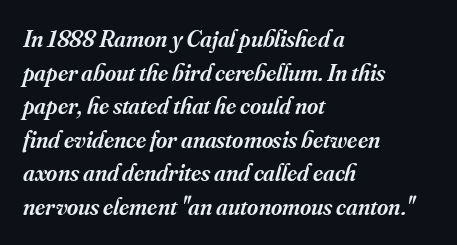
The image shows 24 px text type, italic (leaning right); set left-aligned, normal line spacing (1.4x), normal letter spacing, not underlined.
